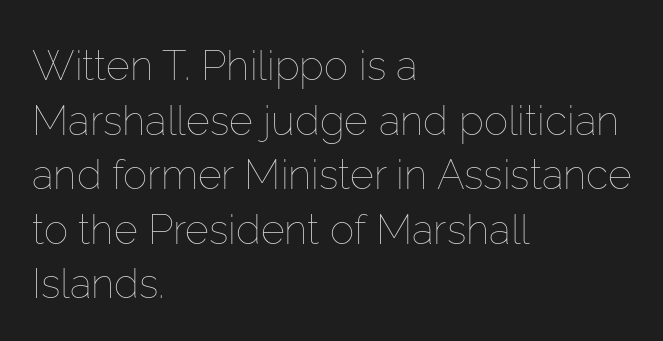
{"italic": "no", "bold": "no", "weight": "thin", "width": "normal", "stroke_contrast": "low", "x_height": "medium", "monospaced": "no", "underline": "no", "align": "left", "line_spacing": "normal", "line_spacing_ratio": 1.33, "letter_spacing": "normal", "letter_spacing_em": 0.0, "glyph_px": 41}
